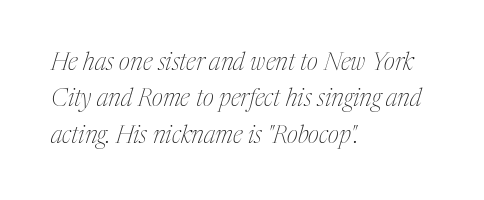
Q: Is the text bold? A: No.
Q: Is the text italic (slanted)? A: Yes, it leans right by about 17 degrees.
Q: Is the text underlined? A: No.
Q: How is the paragraph aligned? A: Left-aligned.
Q: Is the spacing between letters normal or unusually wide? A: Normal.
Q: Is the spacing between lines tight, normal or loose? A: Normal.
